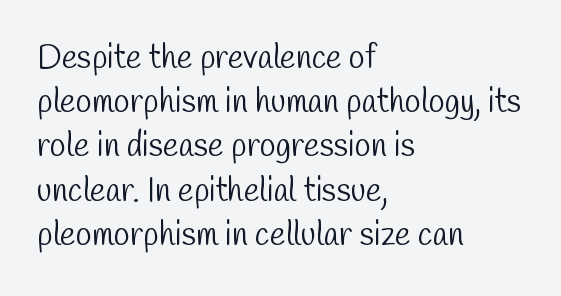
Q: Is the text bold? A: No.
Q: Is the typeface a serif or a sans-serif typeface? A: Sans-serif.
Q: Is the text underlined? A: No.
Q: How is the paragraph aligned? A: Left-aligned.
Q: Is the spacing between letters normal or unusually wide? A: Normal.
Q: Is the spacing between lines tight, normal or loose? A: Normal.
Q: Width (condensed, normal, or wide)? A: Condensed.
Q: Stroke contrast? A: Low.
Q: x-height? A: Medium.
Q: Monospaced? A: No.
